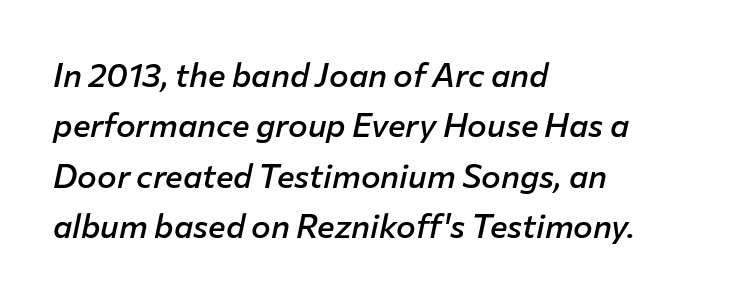
Q: Is the text bold? A: Semi-bold.
Q: Is the text italic (slanted)? A: Yes, it leans right by about 12 degrees.
Q: Is the text underlined? A: No.
Q: How is the paragraph aligned? A: Left-aligned.
Q: Is the spacing between letters normal or unusually wide? A: Normal.
Q: Is the spacing between lines tight, normal or loose? A: Normal.
Q: Width (condensed, normal, or wide)? A: Normal.
Q: Stroke contrast? A: Low.
Q: x-height? A: Medium.
Q: Monospaced? A: No.
